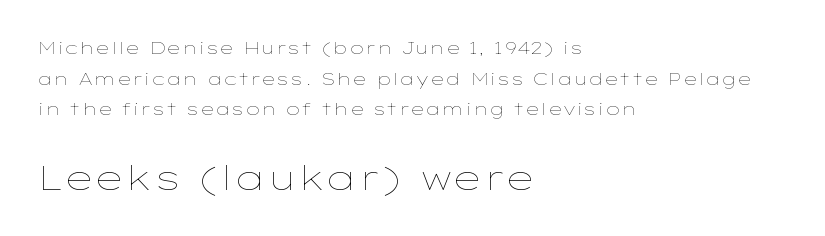
Think of a printed novel: that variable character pitch is what you see here. The second block has been scaled up relative to the first. When letters stand straight like this, we call the style roman or upright. This sample is left-justified, so line endings fall wherever the words run out.
